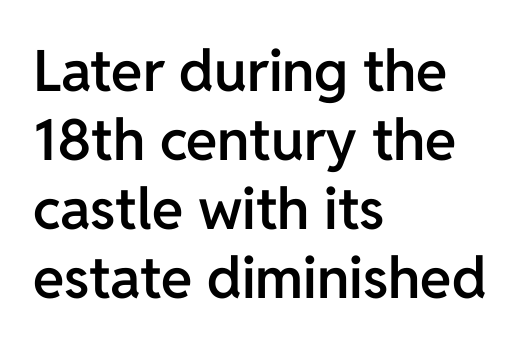
Q: Is the text bold? A: Semi-bold.
Q: Is the text italic (slanted)? A: No, it is upright.
Q: Is the typeface a serif or a sans-serif typeface? A: Sans-serif.
Q: Is the text underlined? A: No.
Q: How is the paragraph aligned? A: Left-aligned.
Q: Is the spacing between letters normal or unusually wide? A: Normal.
Q: Width (condensed, normal, or wide)? A: Normal.
Q: Stroke contrast? A: Low.
Q: x-height? A: Medium.
Q: Monospaced? A: No.
